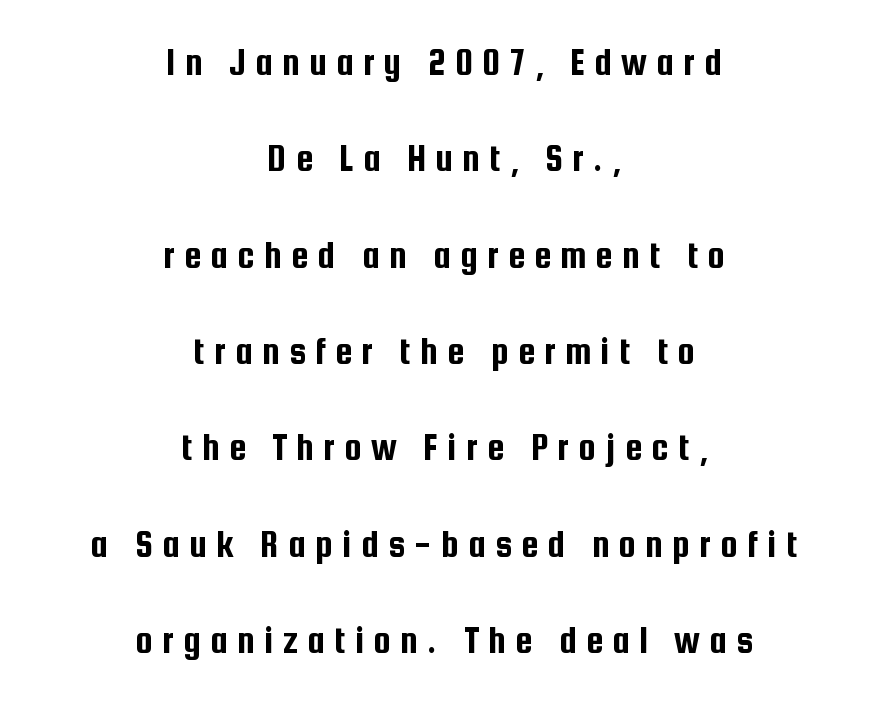
Q: Is the text italic (slanted)? A: No, it is upright.
Q: Is the typeface a serif or a sans-serif typeface? A: Sans-serif.
Q: Is the text underlined? A: No.
Q: How is the paragraph aligned? A: Centered.
Q: Is the spacing between letters normal or unusually wide? A: Unusually wide.
Q: Is the spacing between lines tight, normal or loose? A: Loose.
Q: Width (condensed, normal, or wide)? A: Condensed.
Q: Stroke contrast? A: Low.
Q: x-height? A: Medium.
Q: Monospaced? A: No.
